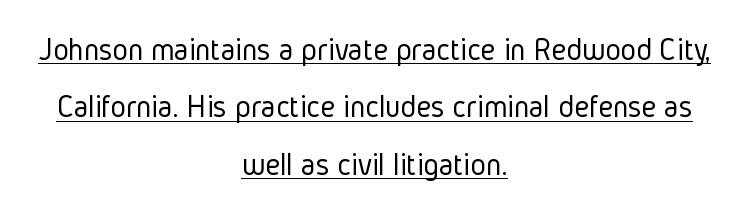
Think of a printed novel: that variable character pitch is what you see here. The rendering shows plain stroke endings on the letterforms — a sans-serif design. Typeset on center — no edge is straight. Tracking here is standard; glyphs follow each other at the usual distance.
